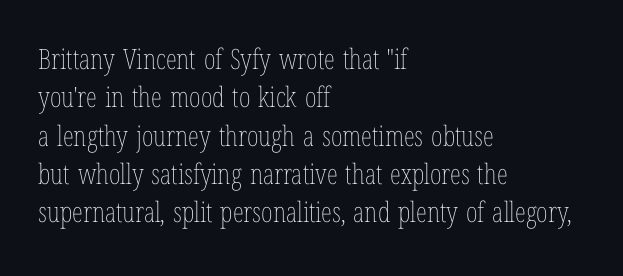
Honestly, the row spacing looks completely unremarkable. Lines of text with bare space underneath. The letters sit at their default tracking, neither squeezed nor spread. A light-to-regular cut is what we see here. Is the block centered? No — it sits flush against the left margin.
